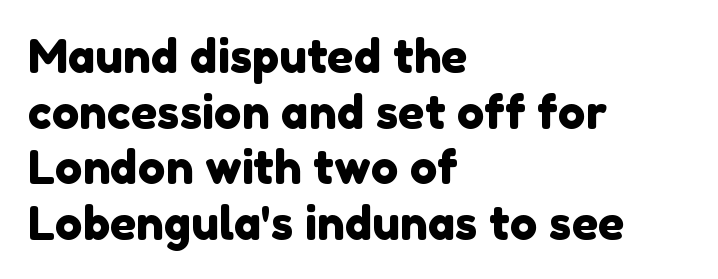
{"serif": "no", "width": "normal", "stroke_contrast": "low", "x_height": "medium", "monospaced": "no", "underline": "no", "align": "left", "line_spacing_ratio": 1.21, "letter_spacing": "normal", "letter_spacing_em": 0.0, "glyph_px": 46}
